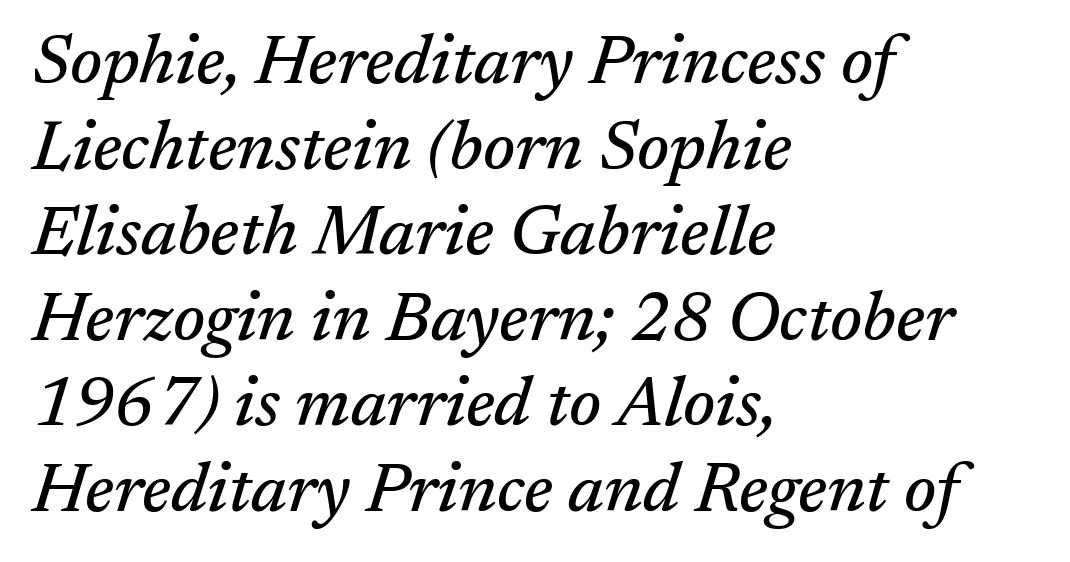
One-word summary of the alignment: left. Is this a sans? No — the strokes have serifs. Glyph-to-glyph distance matches everyday printed text. Anything drawn beneath the words? Only blank space. Varying glyph widths throughout — classic text-font behaviour.
